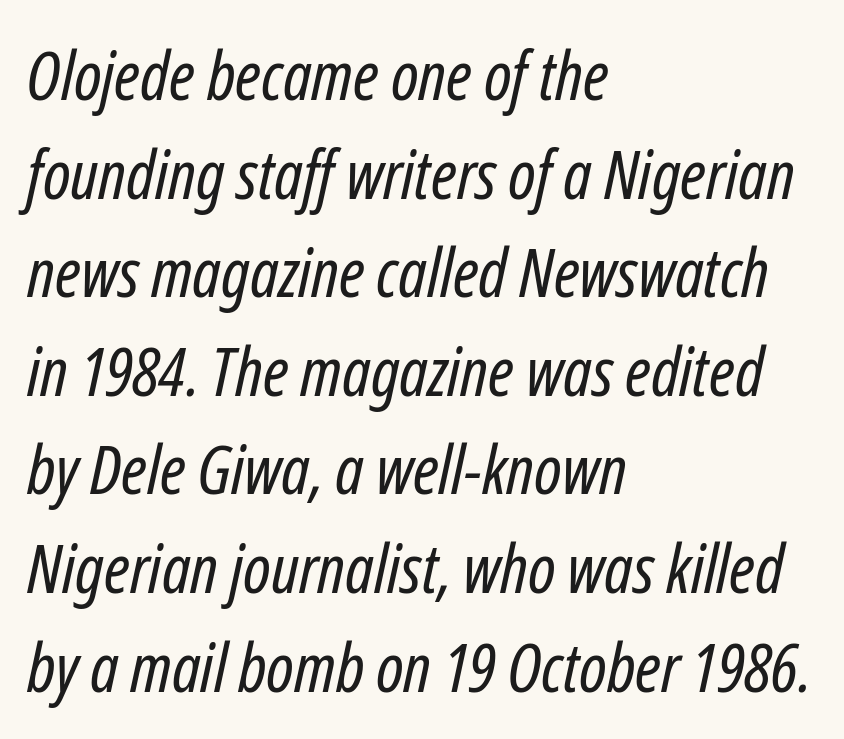
Clear beneath every line of the passage. Reading down the column, the eye jumps a familiar distance to each next line. Here the designer chose a conventional face with non-uniform glyph widths. Observe the ordinary spacing: letters are neighbours, not strangers. A typesetter would mark this as italic. No heavy texture on the line: the type isn't bold.
